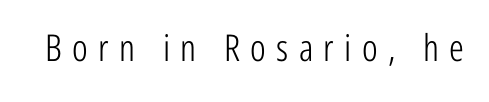
The image shows 37 px light, condensed sans-serif type, upright; set unusually wide letter spacing (+0.28 em), not underlined; low stroke contrast and a medium x-height.
